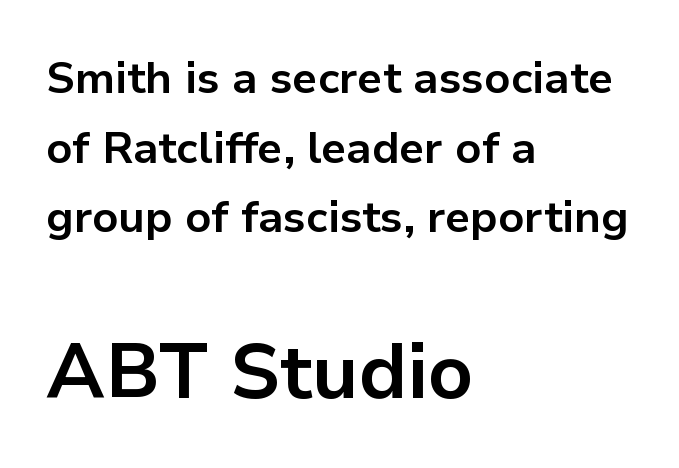
The image shows 77 px bold sans-serif type, upright; set left-aligned, normal line spacing (1.58x), normal letter spacing, not underlined; the second (bottom) block is 1.75x larger; low stroke contrast and a medium x-height.
